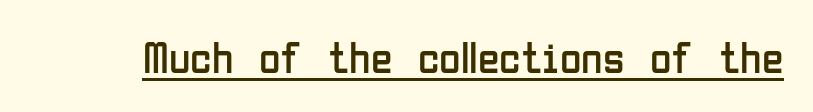
{"serif": "no", "italic": "no", "bold": "no", "weight": "regular", "width": "condensed", "stroke_contrast": "low", "x_height": "medium", "monospaced": "no", "underline": "yes", "letter_spacing": "normal", "letter_spacing_em": 0.0, "glyph_px": 44}
